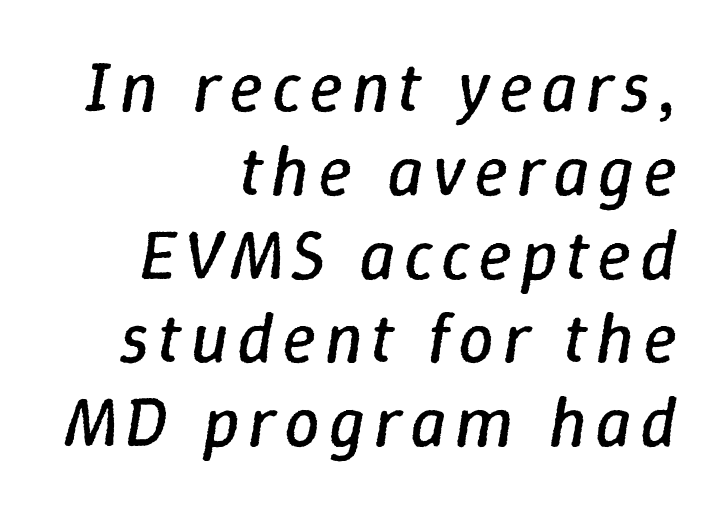
Q: Is the text bold? A: No.
Q: Is the text italic (slanted)? A: Yes, it leans right by about 9 degrees.
Q: Is the text underlined? A: No.
Q: How is the paragraph aligned? A: Right-aligned.
Q: Width (condensed, normal, or wide)? A: Normal.
Q: Stroke contrast? A: Low.
Q: x-height? A: Medium.
Q: Monospaced? A: No.
